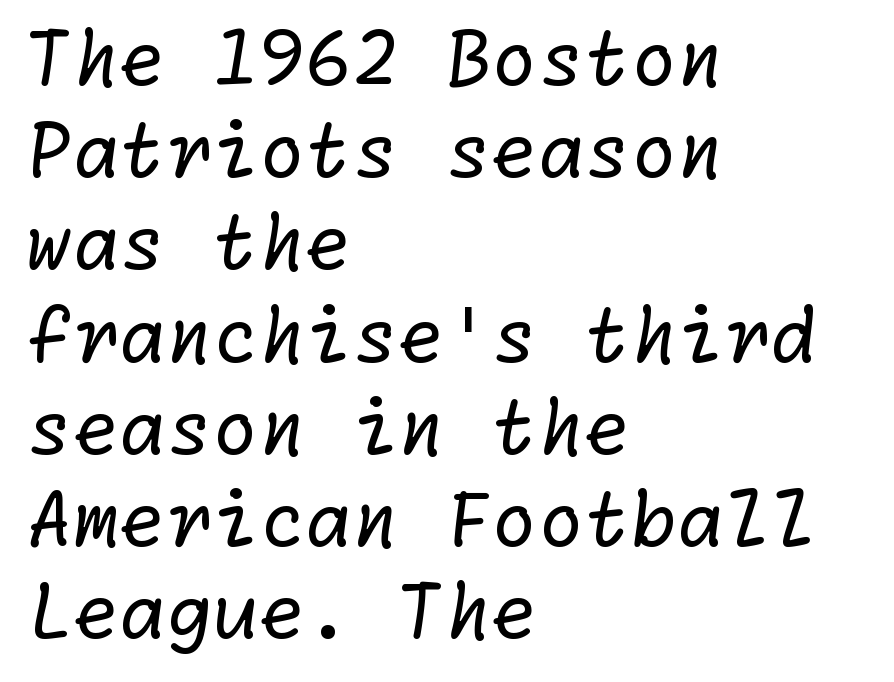
I'd call this a sans setting — the letters go barefoot. Unbolded letterforms with no extra heft. The horizontal fit of the characters is conventional and even. The gap between lines stays unmarked. Layout note: lines flush left.
